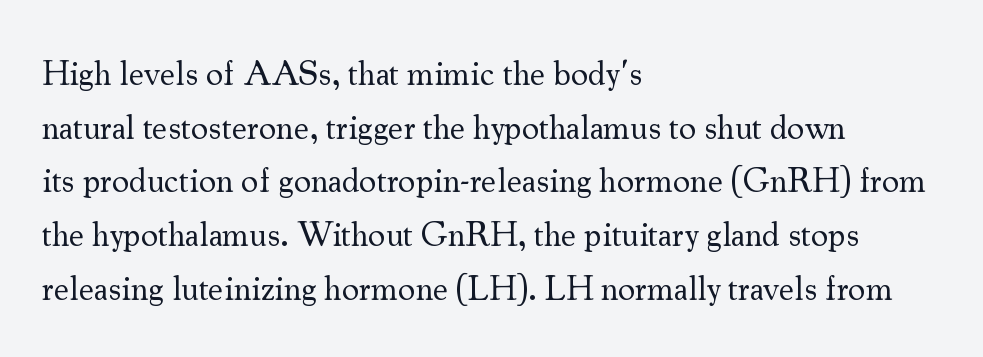
{"serif": "yes", "italic": "no", "bold": "no", "weight": "regular", "width": "normal", "stroke_contrast": "medium", "x_height": "small", "monospaced": "no", "underline": "no", "align": "left", "line_spacing": "normal", "line_spacing_ratio": 1.58, "letter_spacing": "normal", "letter_spacing_em": 0.0, "glyph_px": 34}
